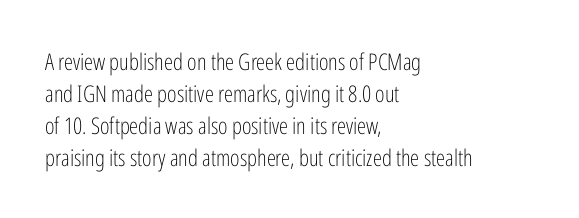
Q: Is the text bold? A: No.
Q: Is the text italic (slanted)? A: No, it is upright.
Q: Is the text underlined? A: No.
Q: How is the paragraph aligned? A: Left-aligned.
Q: Is the spacing between letters normal or unusually wide? A: Normal.
Q: Is the spacing between lines tight, normal or loose? A: Normal.
